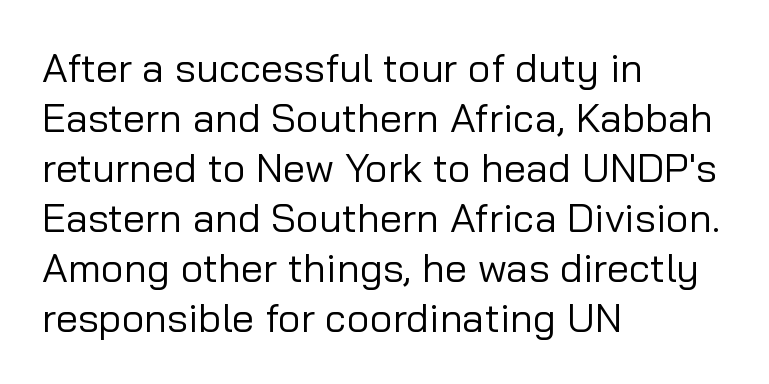
The image shows 40 px regular-weight sans-serif type, upright; set left-aligned, normal line spacing (1.25x), normal letter spacing, not underlined; low stroke contrast and a medium x-height.
